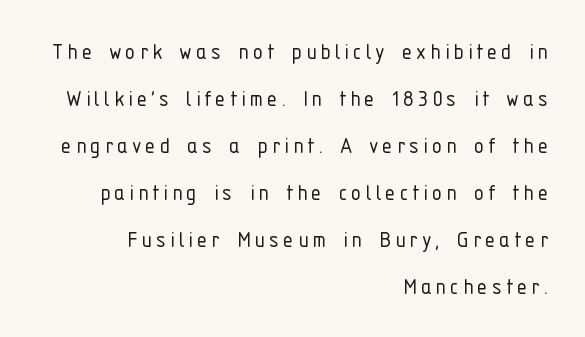
{"italic": "no", "bold": "no", "underline": "no", "align": "right", "line_spacing_ratio": 1.81, "glyph_px": 26}
